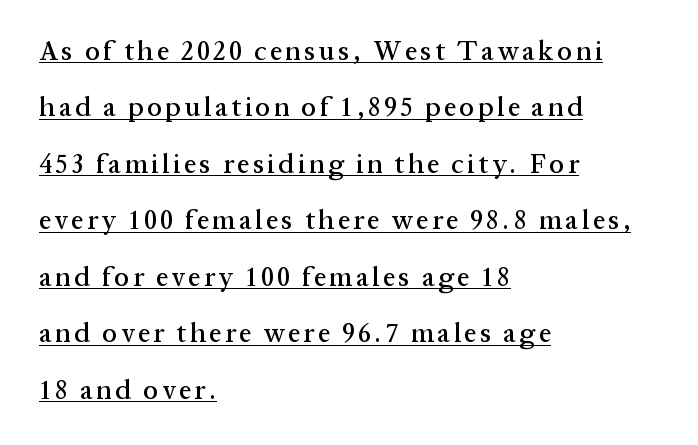
Q: Is the text italic (slanted)? A: No, it is upright.
Q: Is the text underlined? A: Yes.
Q: How is the paragraph aligned? A: Left-aligned.
Q: Is the spacing between lines tight, normal or loose? A: Loose.
